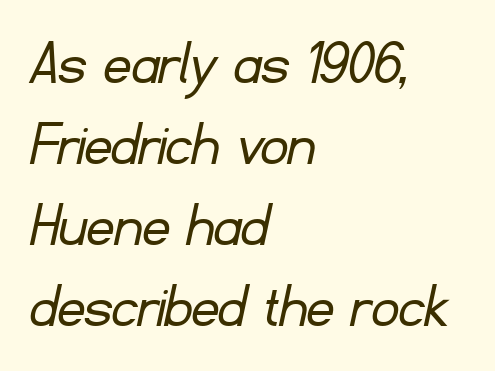
{"serif": "no", "bold": "no", "weight": "light", "width": "normal", "stroke_contrast": "low", "x_height": "small", "monospaced": "no", "underline": "no", "align": "left", "line_spacing_ratio": 1.21, "letter_spacing": "normal", "letter_spacing_em": 0.0, "glyph_px": 67}
